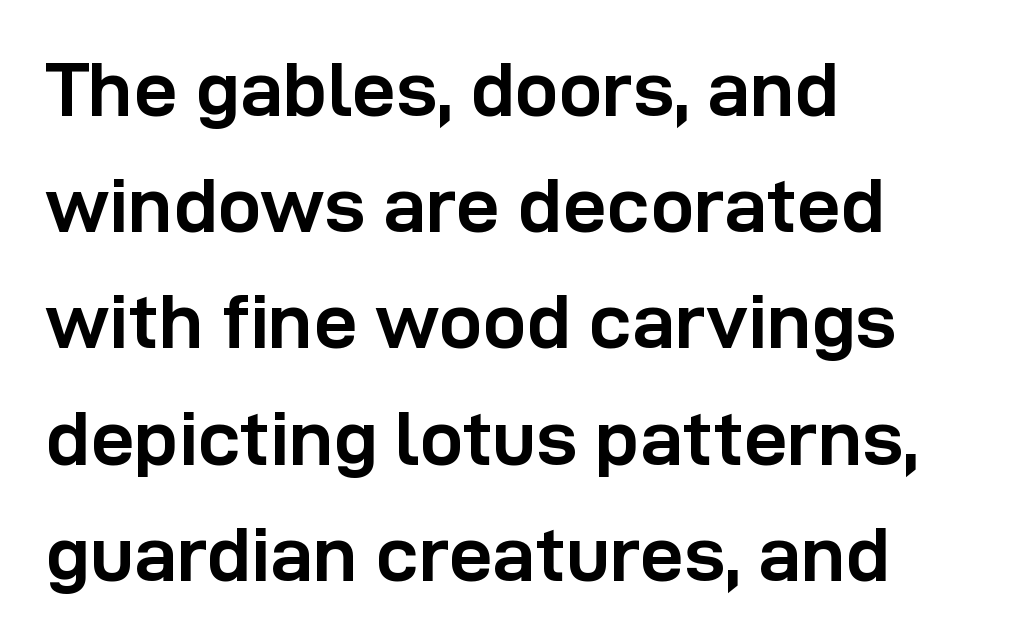
{"serif": "no", "italic": "no", "bold": "yes", "weight": "semibold", "width": "normal", "stroke_contrast": "low", "x_height": "medium", "monospaced": "no", "underline": "no", "align": "left", "line_spacing": "normal", "line_spacing_ratio": 1.49, "letter_spacing": "normal", "letter_spacing_em": 0.0, "glyph_px": 78}
